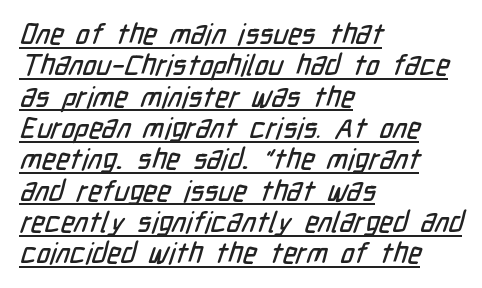
{"serif": "no", "width": "condensed", "stroke_contrast": "low", "x_height": "medium", "monospaced": "no", "underline": "yes", "align": "left", "line_spacing": "tight", "line_spacing_ratio": 1.08, "letter_spacing": "normal", "letter_spacing_em": 0.0, "glyph_px": 29}
